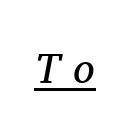
Posture: slanted. The strokes are not fattened; the text isn't bold. What kind of face is this? One with serifs. Inter-character spacing is expanded well beyond the font's built-in metrics. This sample has the flowing, uneven cadence of proportional lettering.
